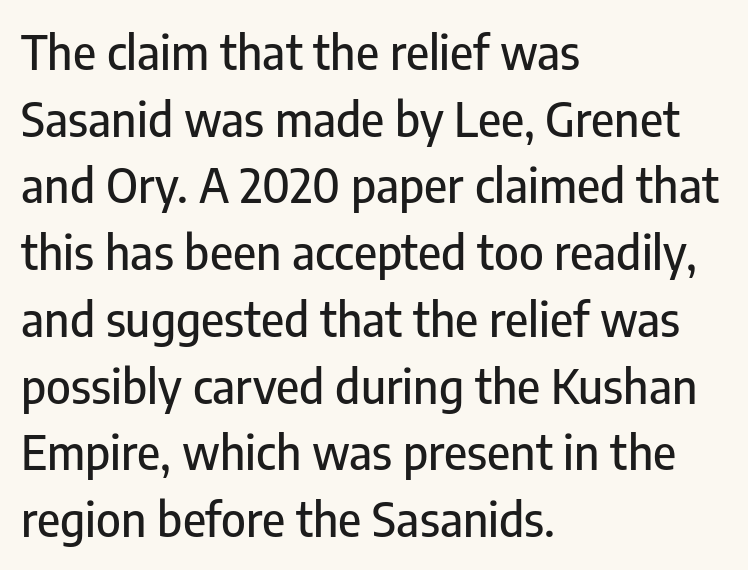
Varying glyph widths throughout — classic text-font behaviour. Layout note: lines flush left. Tracking here is standard; glyphs follow each other at the usual distance. Nobody drew a line under any word here.
